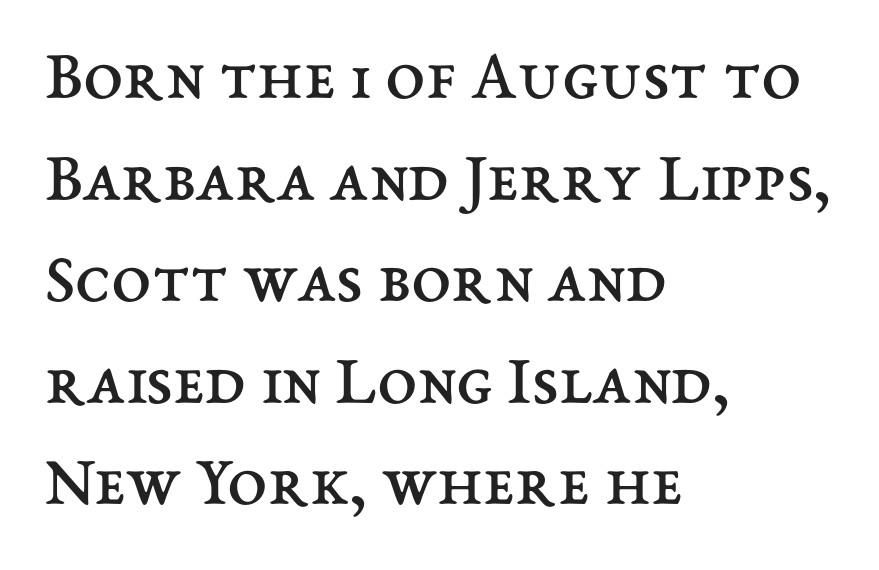
Q: Is the text bold? A: No.
Q: Is the text italic (slanted)? A: No, it is upright.
Q: Is the text underlined? A: No.
Q: How is the paragraph aligned? A: Left-aligned.
Q: Is the spacing between letters normal or unusually wide? A: Normal.
Q: Is the spacing between lines tight, normal or loose? A: Normal.
Q: Width (condensed, normal, or wide)? A: Normal.
Q: Stroke contrast? A: Medium.
Q: x-height? A: Medium.
Q: Monospaced? A: No.
